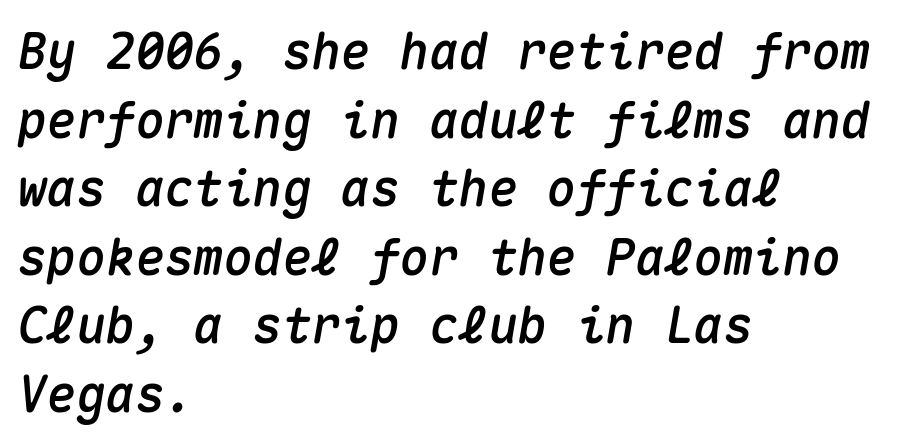
A classic flush-left, rag-right setting is used for this passage. Lines of text with bare space underneath. The whole block is typeset with a tilt. The passage shown has conventional tracking throughout.
